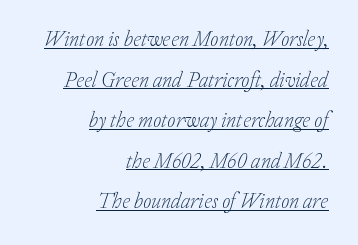
Q: Is the text bold? A: No.
Q: Is the text italic (slanted)? A: Yes, it leans right by about 20 degrees.
Q: Is the text underlined? A: Yes.
Q: How is the paragraph aligned? A: Right-aligned.
Q: Is the spacing between letters normal or unusually wide? A: Normal.
Q: Is the spacing between lines tight, normal or loose? A: Loose.
